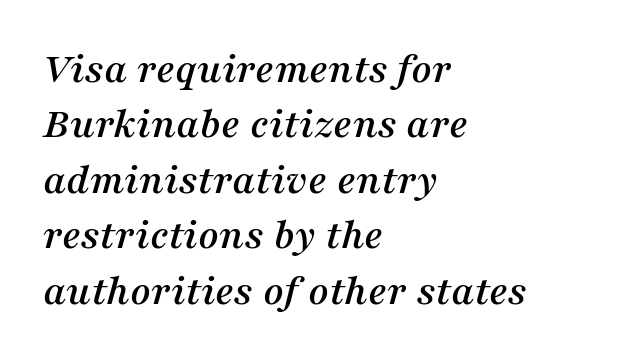
The image shows 44 px serif type, italic (leaning right); set left-aligned, normal line spacing (1.26x), normal letter spacing, not underlined; medium stroke contrast and a medium x-height.
